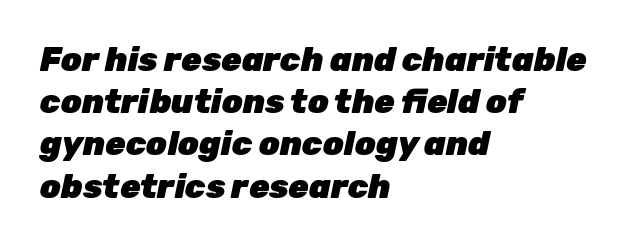
The letters advance in unequal steps, a hallmark of proportional type. Typographic density is high because the face is bold. Posture: slanted. Observe the ordinary spacing: letters are neighbours, not strangers. Underline: absent.
